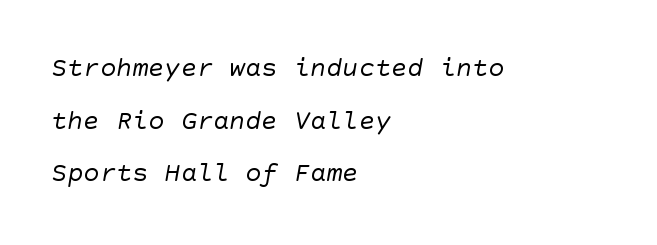
A great deal of white space separates one row of letters from the next. Weight: in the light-to-regular range. The passage shown has conventional tracking throughout. The typesetter chose a ragged-right arrangement here. The string is rendered with underlining switched off.
